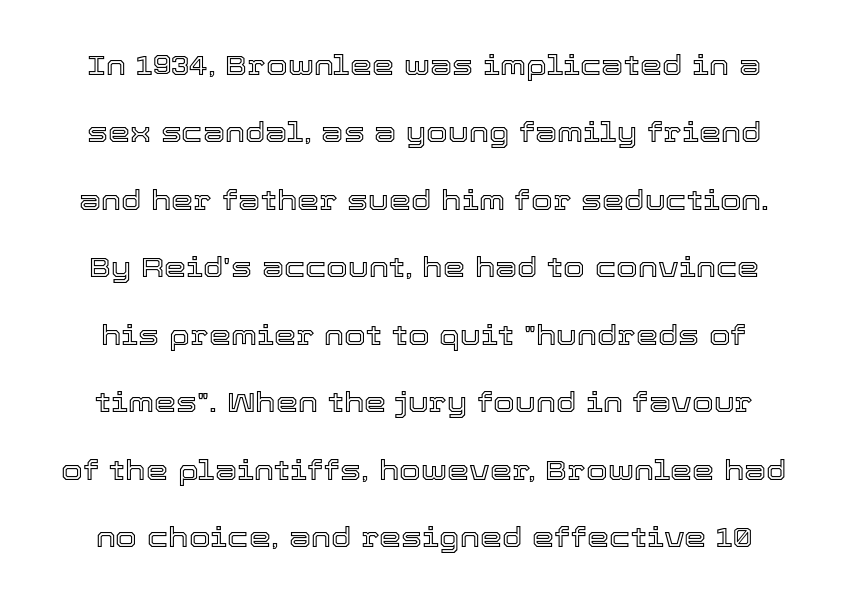
A typesetter would call this proportional, since set widths differ per character. These lines keep a tight, regular rhythm from letter to letter. The font's upright variant was chosen for this text. Compared with typical paragraphs, the rows here are farther apart.
